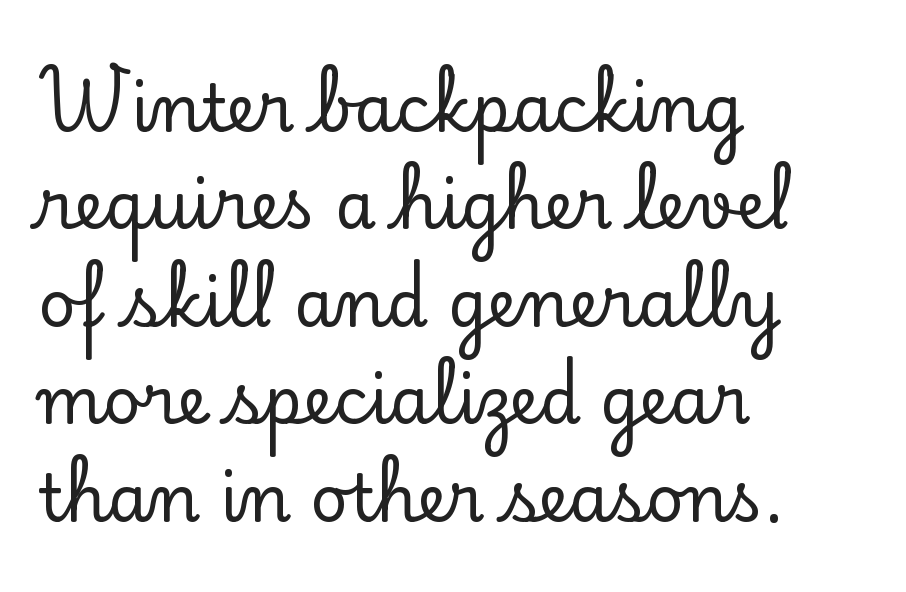
{"serif": "yes", "italic": "no", "width": "normal", "stroke_contrast": "low", "x_height": "small", "monospaced": "no", "underline": "no", "align": "left", "line_spacing": "normal", "line_spacing_ratio": 1.5, "letter_spacing": "normal", "letter_spacing_em": 0.0, "glyph_px": 65}
